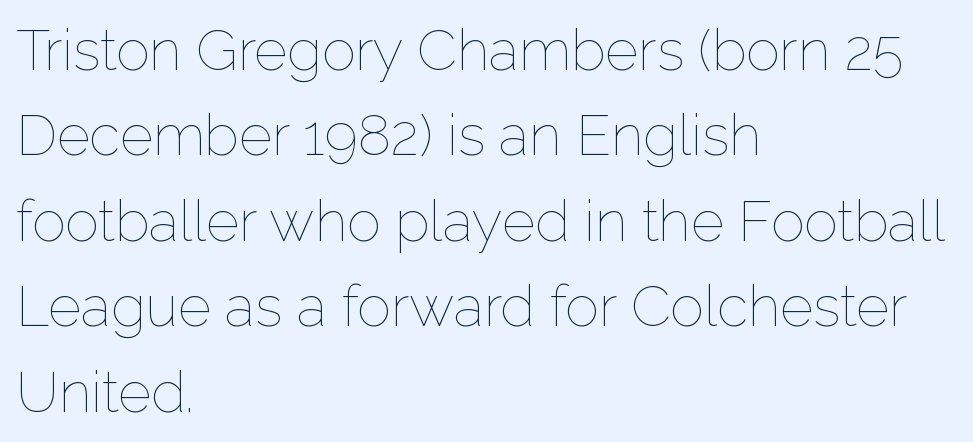
Q: Is the text bold? A: No.
Q: Is the text italic (slanted)? A: No, it is upright.
Q: Is the text underlined? A: No.
Q: How is the paragraph aligned? A: Left-aligned.
Q: Is the spacing between letters normal or unusually wide? A: Normal.
Q: Is the spacing between lines tight, normal or loose? A: Normal.
Q: Width (condensed, normal, or wide)? A: Normal.
Q: Stroke contrast? A: Low.
Q: x-height? A: Medium.
Q: Monospaced? A: No.
